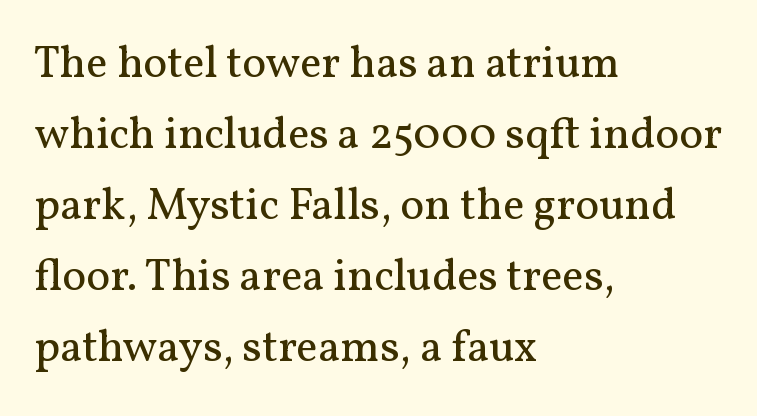
The image shows 45 px regular-weight serif type, upright; set left-aligned, normal line spacing (1.58x), normal letter spacing, not underlined; medium stroke contrast and a medium x-height.
